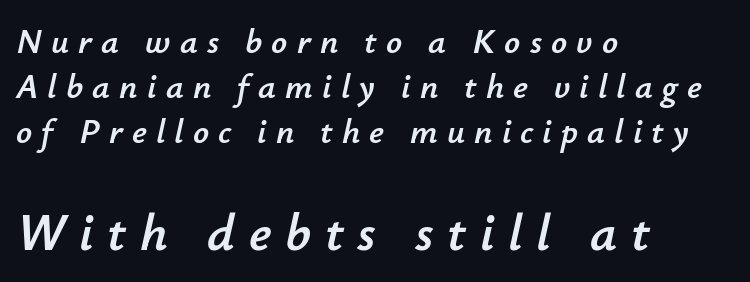
Q: Is the text italic (slanted)? A: Yes, it leans right by about 12 degrees.
Q: Is the text underlined? A: No.
Q: How is the paragraph aligned? A: Left-aligned.
Q: Is the spacing between letters normal or unusually wide? A: Unusually wide.
Q: Is the spacing between lines tight, normal or loose? A: Normal.
Q: Which block of text is set in a larger size, the first (top) or the second (bottom)? A: The second (bottom) one.
Q: Width (condensed, normal, or wide)? A: Normal.
Q: Stroke contrast? A: Low.
Q: x-height? A: Small.
Q: Monospaced? A: No.
